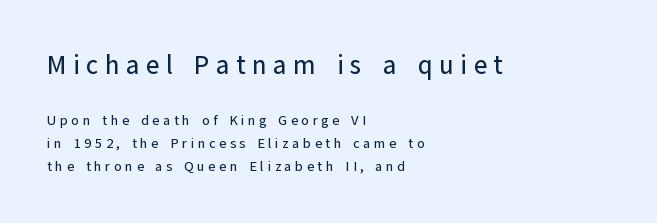
Q: Is the text italic (slanted)? A: No, it is upright.
Q: Is the text underlined? A: No.
Q: How is the paragraph aligned? A: Left-aligned.
Q: Is the spacing between letters normal or unusually wide? A: Unusually wide.
Q: Is the spacing between lines tight, normal or loose? A: Normal.
Q: Which block of text is set in a larger size, the first (top) or the second (bottom)? A: The first (top) one.
